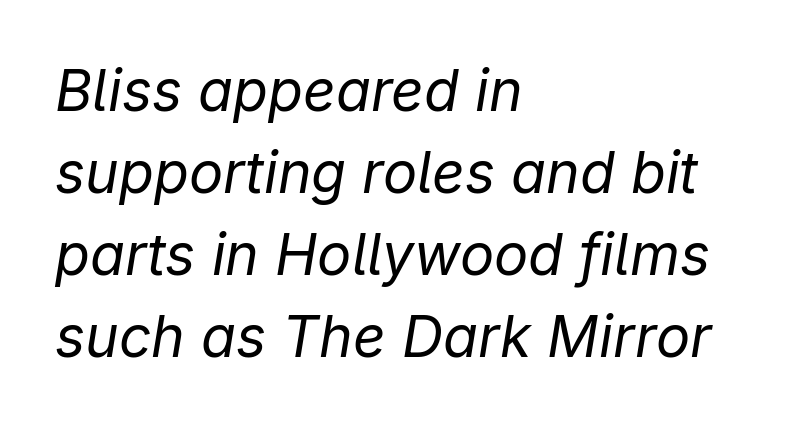
The image shows 57 px regular-weight type, italic (leaning right); set left-aligned, normal line spacing (1.44x), normal letter spacing, not underlined; low stroke contrast and a medium x-height.
